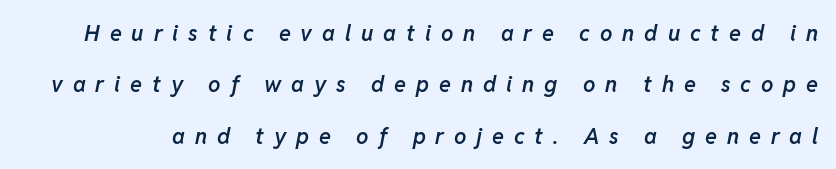
Plain, unruled lines of type. A somewhat darkened texture: the type is semibold rather than bold. Does the leading feel generous? Absolutely, it's lavish. There is plenty of visible air inserted between adjacent glyphs.
